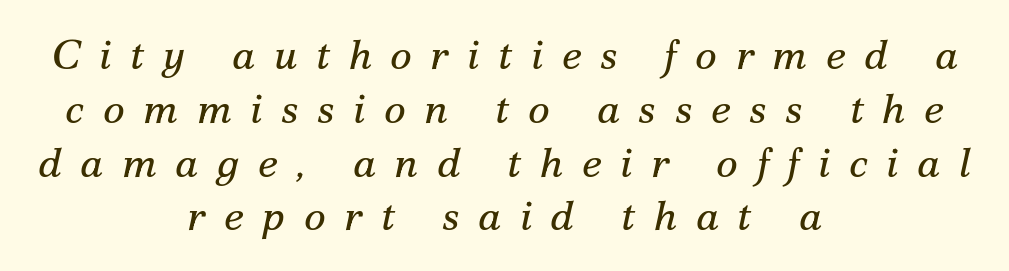
Each letter keeps its own natural width here, so spacing adapts to shape. Someone cranked the tracking dial way up on this one. No extra ink here — the face is not bold. The passage shown leans; its letterforms are oblique.
